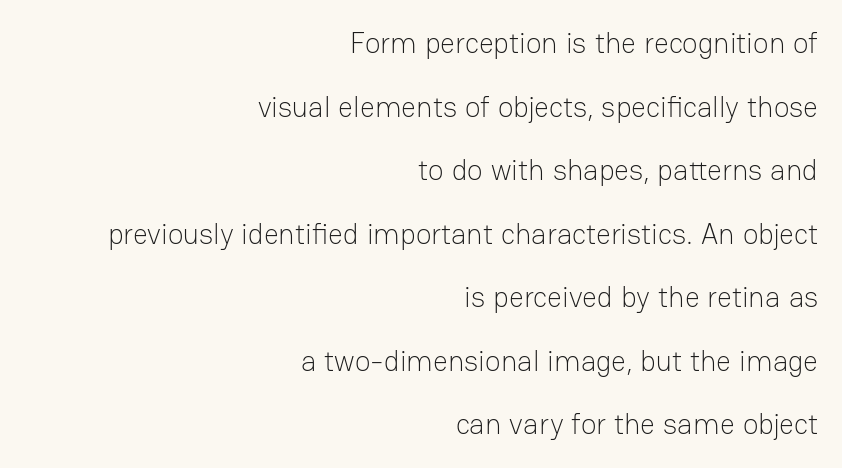
{"serif": "no", "italic": "no", "bold": "no", "weight": "light", "width": "normal", "stroke_contrast": "low", "x_height": "medium", "monospaced": "no", "underline": "no", "align": "right", "line_spacing": "loose", "line_spacing_ratio": 2.19, "letter_spacing": "normal", "letter_spacing_em": 0.0, "glyph_px": 29}
